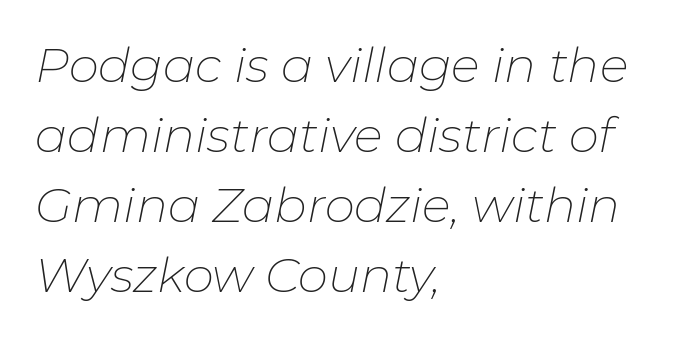
Q: Is the text bold? A: No.
Q: Is the text italic (slanted)? A: Yes, it leans right by about 11 degrees.
Q: Is the text underlined? A: No.
Q: How is the paragraph aligned? A: Left-aligned.
Q: Is the spacing between letters normal or unusually wide? A: Normal.
Q: Is the spacing between lines tight, normal or loose? A: Normal.
Q: Width (condensed, normal, or wide)? A: Normal.
Q: Stroke contrast? A: Low.
Q: x-height? A: Medium.
Q: Monospaced? A: No.
